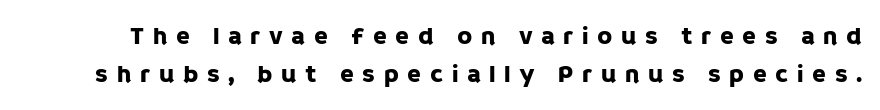
{"italic": "no", "underline": "no", "line_spacing": "normal", "line_spacing_ratio": 1.52, "letter_spacing": "wide", "letter_spacing_em": 0.34, "glyph_px": 25}
